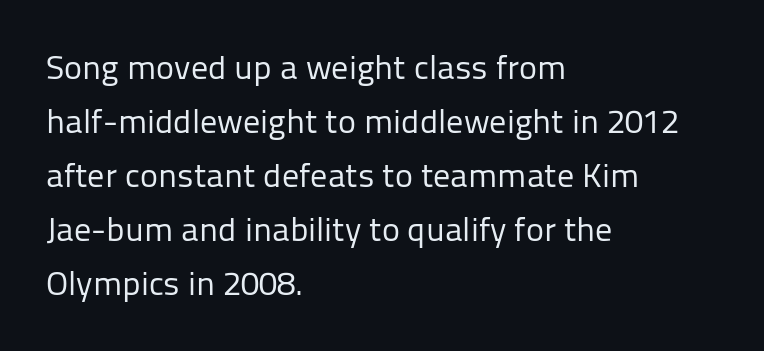
The image shows 34 px regular-weight sans-serif type, upright; set left-aligned, normal line spacing (1.59x), normal letter spacing, not underlined; low stroke contrast and a medium x-height.
